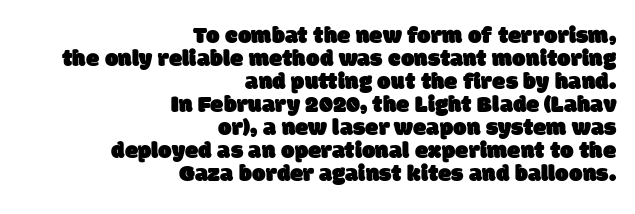
Q: Is the text underlined? A: No.
Q: How is the paragraph aligned? A: Right-aligned.
Q: Is the spacing between letters normal or unusually wide? A: Normal.
Q: Is the spacing between lines tight, normal or loose? A: Tight.
